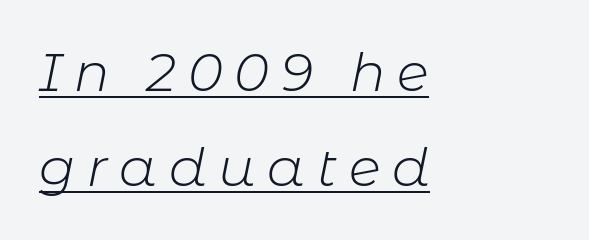
Is the type slanted? Yes — the strokes lean at a clear angle. Note the varied advance widths — an 'i' is clearly narrower than an 'm'. Is there an underline? Yes — a line sits under the letters. Teacher's note: observe the even left margin — that is flush-left alignment. This sample uses expanded letter spacing, leaving extra air between glyphs.
